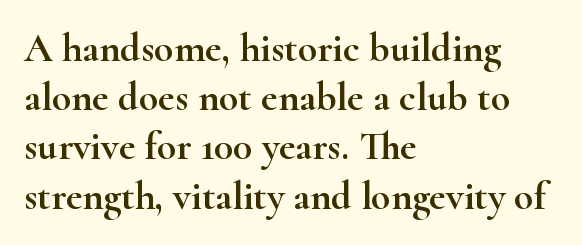
The image shows 40 px wide serif type, upright; set left-aligned, line spacing 1.23x, normal letter spacing, not underlined; high stroke contrast and a small x-height.
